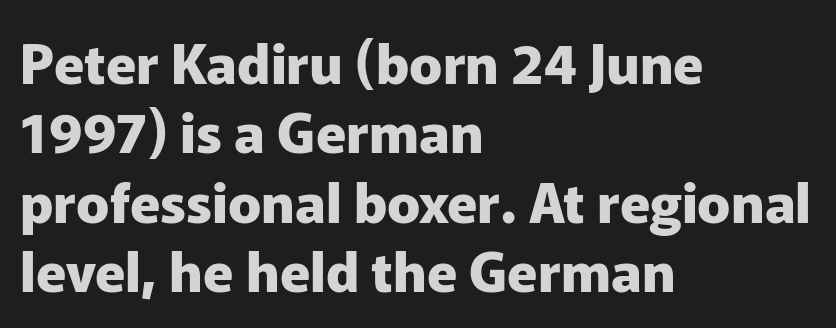
The image shows 55 px heavy sans-serif type, upright; set left-aligned, normal line spacing (1.26x), normal letter spacing, not underlined; low stroke contrast and a medium x-height.
